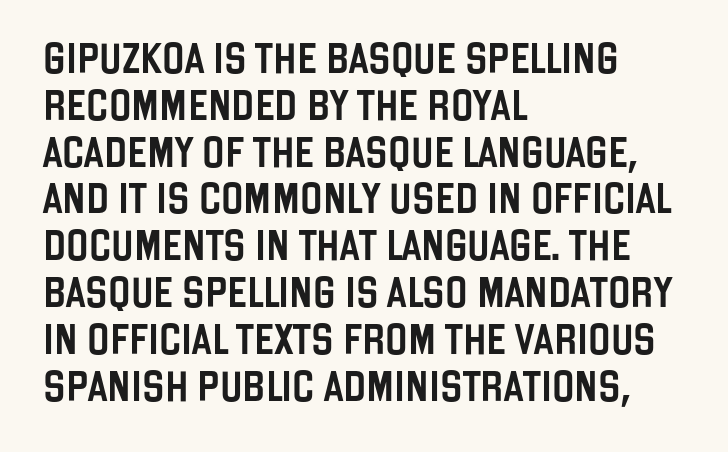
The image shows 30 px condensed sans-serif type, upright; set left-aligned, normal line spacing (1.56x), normal letter spacing, not underlined; low stroke contrast and a large x-height.
